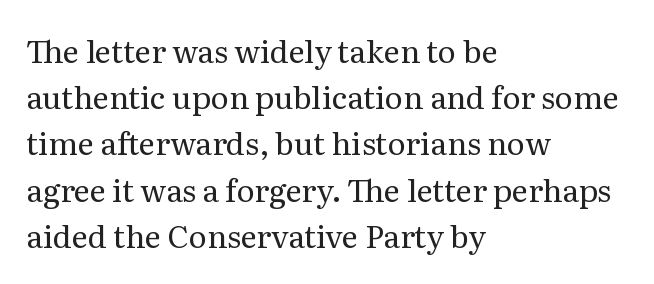
Q: Is the text bold? A: No.
Q: Is the text italic (slanted)? A: No, it is upright.
Q: Is the typeface a serif or a sans-serif typeface? A: Serif.
Q: Is the text underlined? A: No.
Q: How is the paragraph aligned? A: Left-aligned.
Q: Is the spacing between letters normal or unusually wide? A: Normal.
Q: Is the spacing between lines tight, normal or loose? A: Normal.
Q: Width (condensed, normal, or wide)? A: Normal.
Q: Stroke contrast? A: Medium.
Q: x-height? A: Medium.
Q: Monospaced? A: No.
